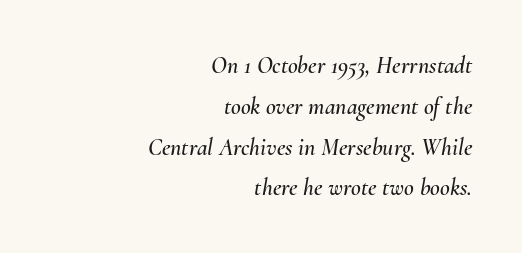
{"italic": "yes", "lean": "right", "slant_degrees": 10, "underline": "no", "align": "right", "line_spacing": "normal", "line_spacing_ratio": 1.7, "letter_spacing": "normal", "letter_spacing_em": 0.0, "glyph_px": 24}
